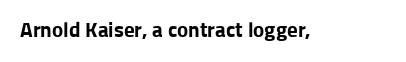
Q: Is the text bold? A: Yes.
Q: Is the text italic (slanted)? A: No, it is upright.
Q: Is the text underlined? A: No.
Q: Is the spacing between letters normal or unusually wide? A: Normal.
